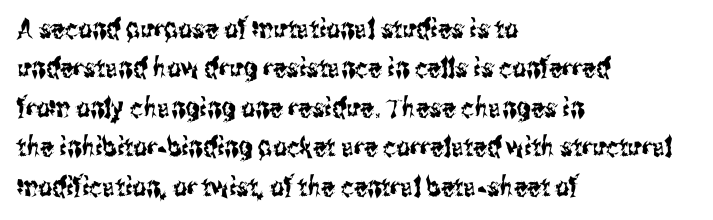
Q: Is the text italic (slanted)? A: No, it is upright.
Q: Is the text underlined? A: No.
Q: How is the paragraph aligned? A: Left-aligned.
Q: Is the spacing between letters normal or unusually wide? A: Normal.
Q: Is the spacing between lines tight, normal or loose? A: Normal.
